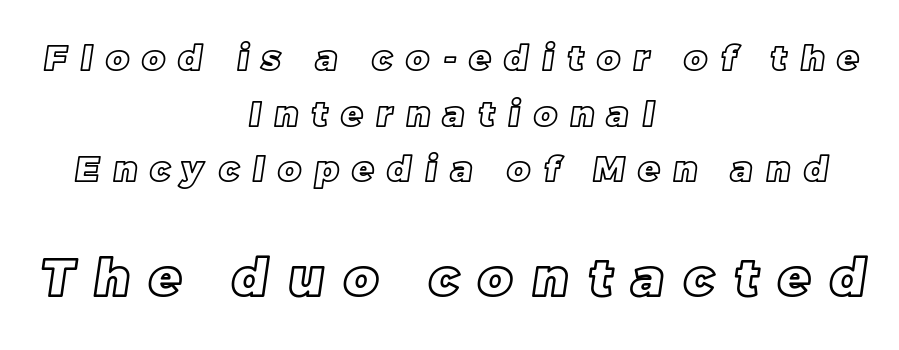
Of the two passages, the one underneath uses the larger point size. Looks like regular typesetting: each glyph gets only the width it needs. Tracking here is generous; glyphs stand well apart from one another. Letters rest on an invisible, unmarked baseline.
